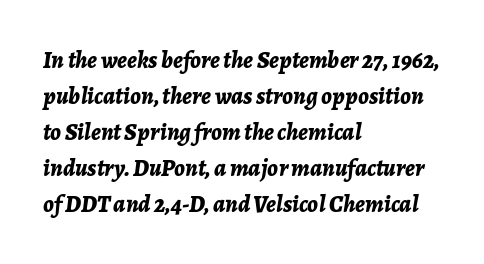
Inter-character spacing is left at the font's built-in metrics. Notice how the stems are inclined rather than vertical — that's the hallmark of italics. These words are printed bold, with thick strokes throughout. In CSS terms this would be text-align: left.
